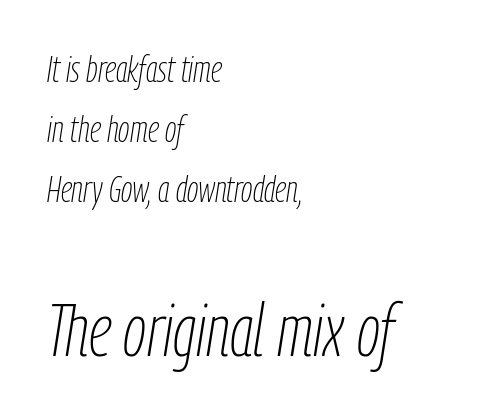
The image shows 73 px thin, condensed type, italic (leaning right); set left-aligned, normal line spacing (1.66x), normal letter spacing, not underlined; the second (bottom) block is 2.03x larger; low stroke contrast and a medium x-height.
